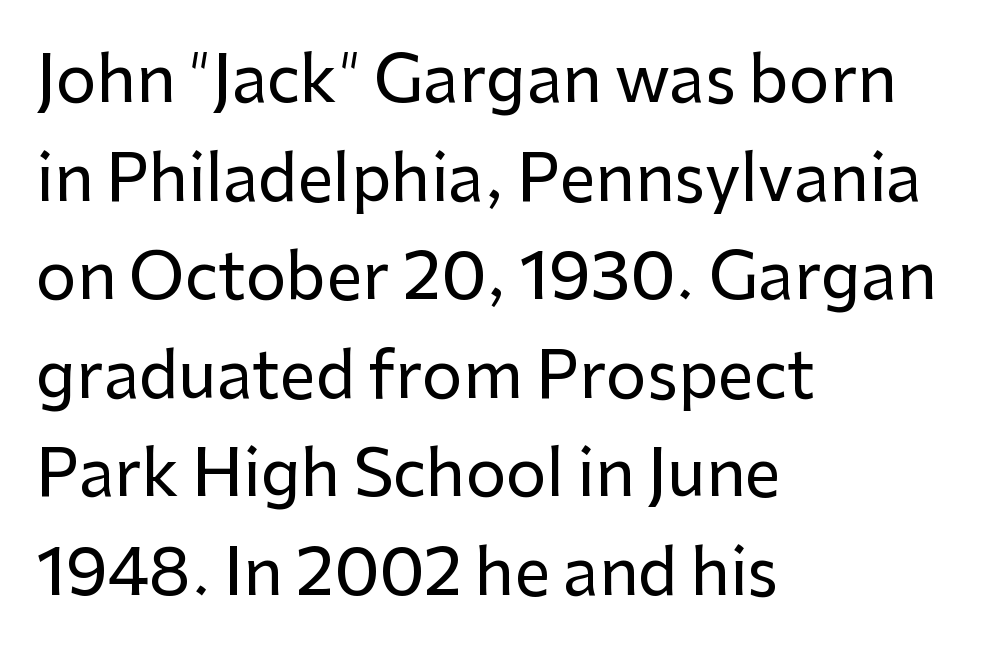
Underline: absent. Posture: straight, roman, zero tilt. Rows of type keep a routine distance in the vertical direction. Look at the tracking — it's just the regular setting, nothing added. A student would call this left alignment; a typographer would say flush left, rag right.
